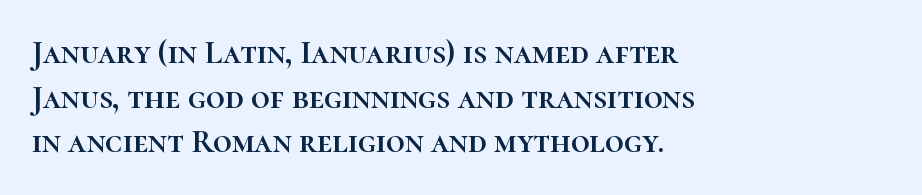
Summary of vertical rhythm: regular, with standard interline spacing. Do the letters lean? They stand straight. Underlining? Definitely not there. Character widths vary here, with narrow letters taking less room than wide ones.
